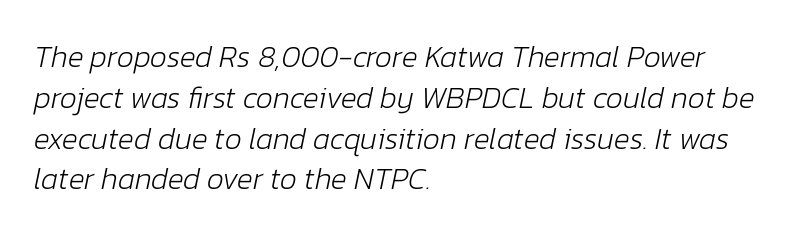
The image shows 30 px light type, italic (leaning right); set left-aligned, normal line spacing (1.36x), normal letter spacing, not underlined; low stroke contrast and a medium x-height.
